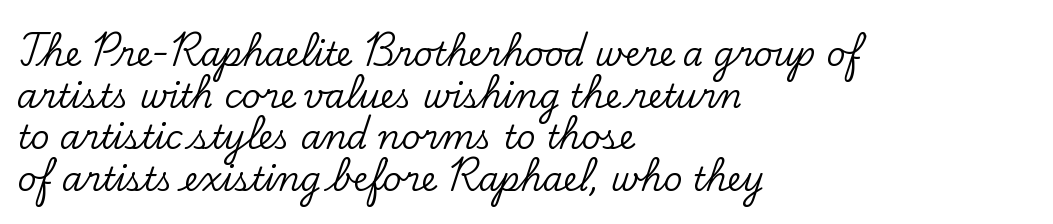
Regular leading. Compared with typical body copy, the letter spacing here is the same. Do the characters align in a grid? No, the font is proportional.
